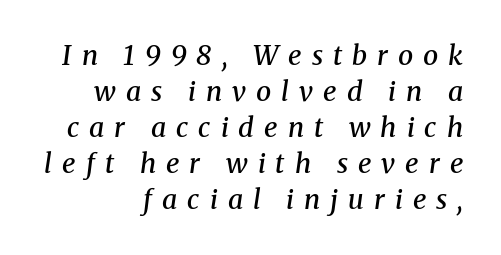
The passage shown leans; its letterforms are oblique. Right-aligned paragraph, ragged on the left. Vertical spacing — default. Anything drawn beneath the words? Only blank space.
